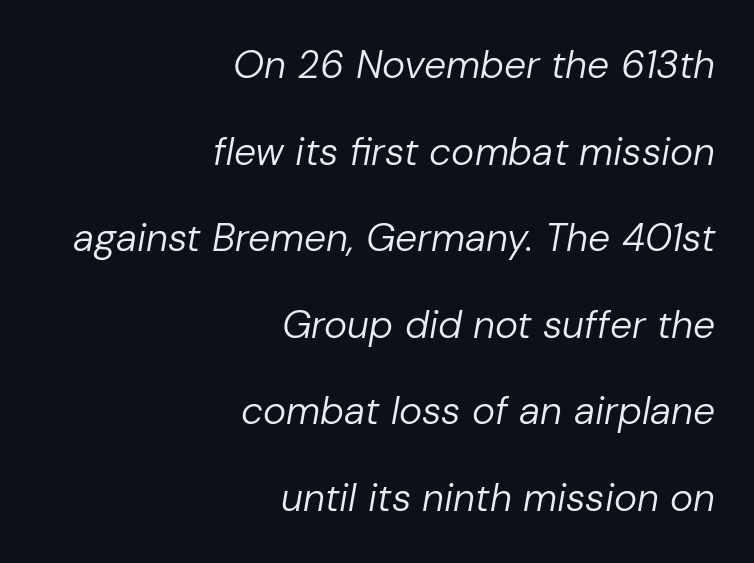
The image shows 39 px regular-weight type, italic (leaning right); set right-aligned, loose line spacing (2.22x), normal letter spacing, not underlined; low stroke contrast and a medium x-height.
